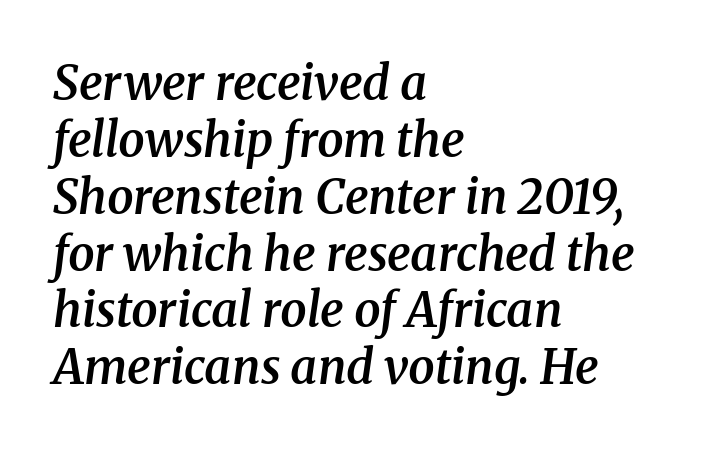
The image shows 47 px semibold serif type, italic (leaning right); set left-aligned, line spacing 1.21x, normal letter spacing, not underlined; medium stroke contrast and a medium x-height.
